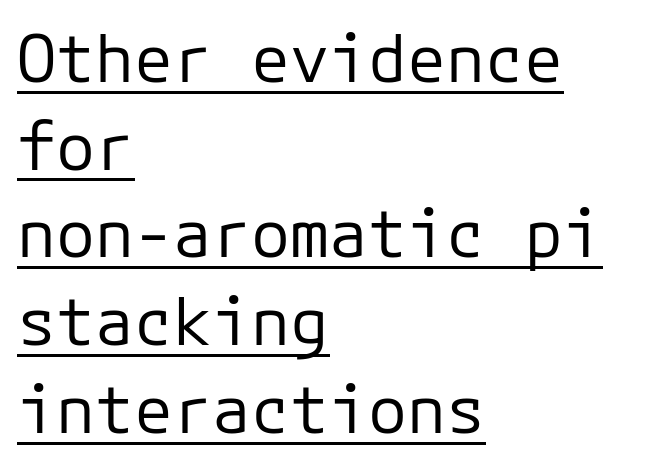
The image shows 65 px regular-weight sans-serif type, upright; set left-aligned, normal line spacing (1.35x), normal letter spacing, underlined; low stroke contrast and a medium x-height.
